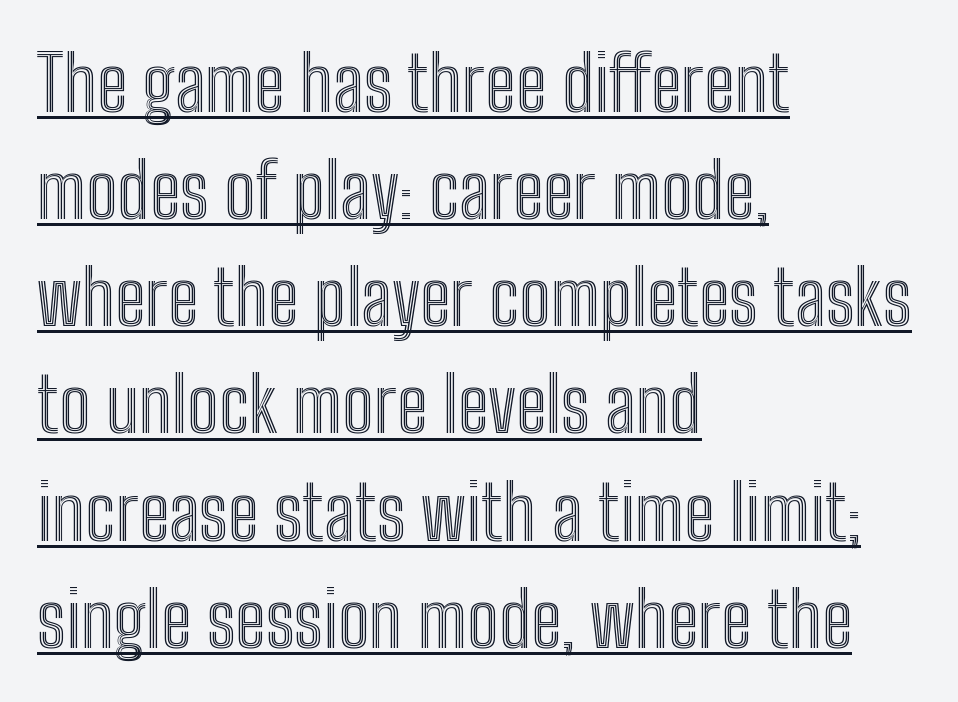
{"italic": "no", "width": "condensed", "x_height": "medium", "monospaced": "no", "underline": "yes", "align": "left", "line_spacing": "normal", "line_spacing_ratio": 1.41, "letter_spacing": "normal", "letter_spacing_em": 0.0, "glyph_px": 76}
